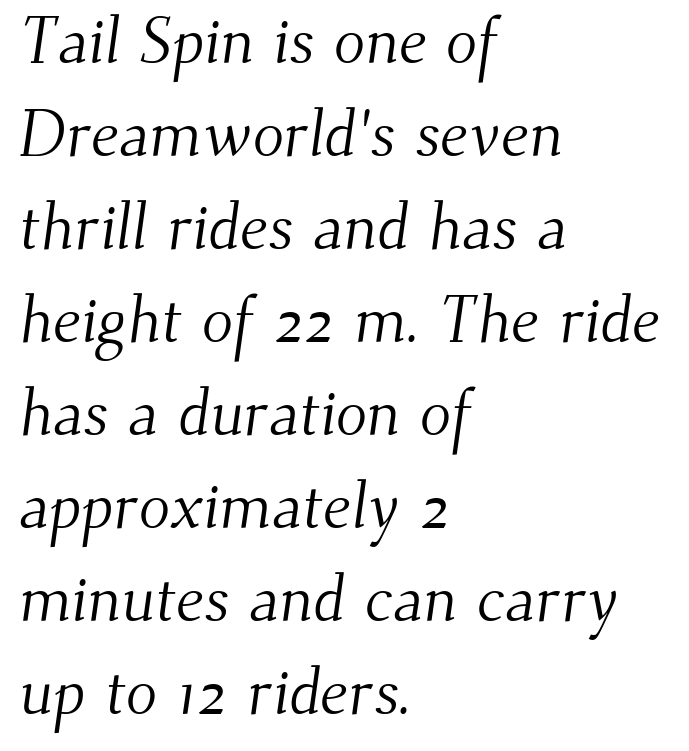
A serif font was chosen for this passage. The line texture is even and compact thanks to regular tracking. Think of a printed novel: that variable character pitch is what you see here. The space beneath each line is pristine and unruled. Heft: none added — not bold. In CSS terms this would be text-align: left.
